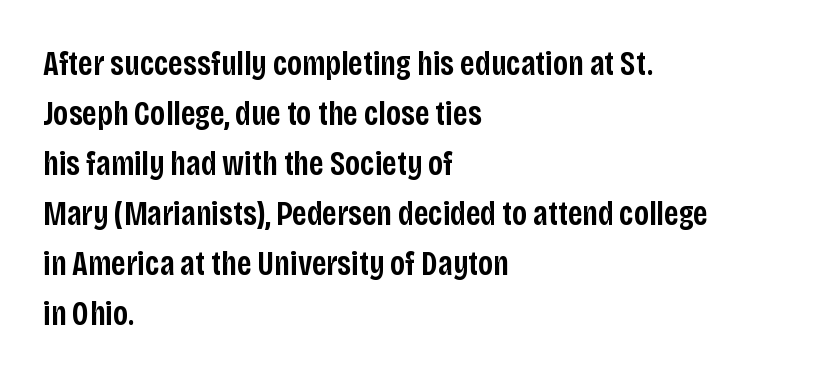
Q: Is the text bold? A: Semi-bold.
Q: Is the text italic (slanted)? A: No, it is upright.
Q: Is the typeface a serif or a sans-serif typeface? A: Sans-serif.
Q: Is the text underlined? A: No.
Q: How is the paragraph aligned? A: Left-aligned.
Q: Is the spacing between letters normal or unusually wide? A: Normal.
Q: Is the spacing between lines tight, normal or loose? A: Normal.
Q: Width (condensed, normal, or wide)? A: Condensed.
Q: Stroke contrast? A: Low.
Q: x-height? A: Large.
Q: Monospaced? A: No.
